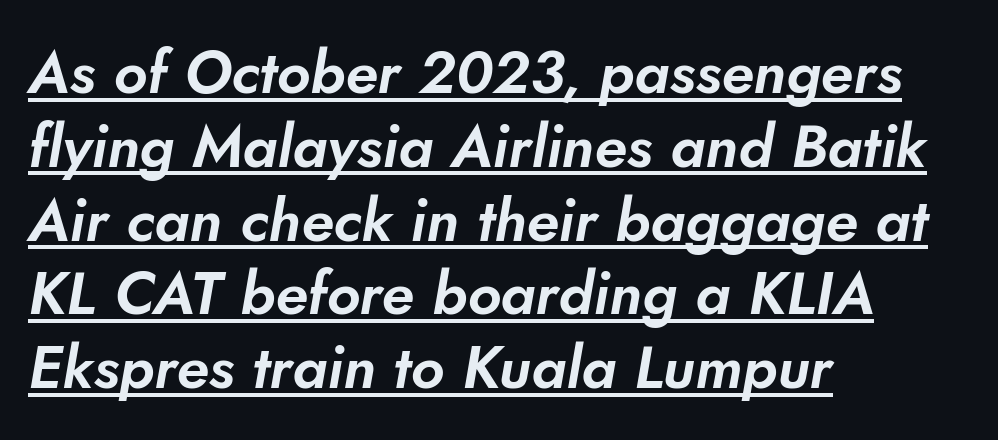
Q: Is the typeface a serif or a sans-serif typeface? A: Sans-serif.
Q: Is the text underlined? A: Yes.
Q: How is the paragraph aligned? A: Left-aligned.
Q: Is the spacing between letters normal or unusually wide? A: Normal.
Q: Width (condensed, normal, or wide)? A: Normal.
Q: Stroke contrast? A: Low.
Q: x-height? A: Small.
Q: Monospaced? A: No.
